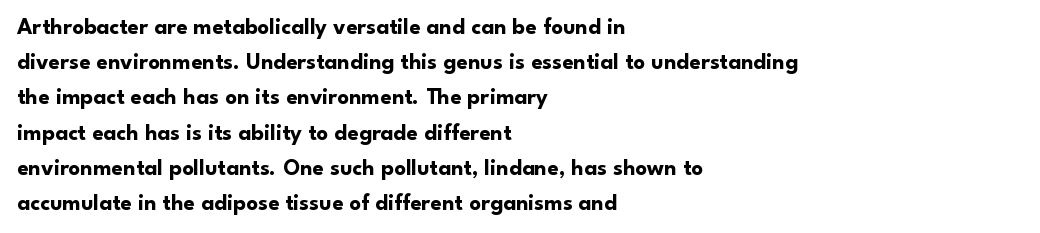
{"italic": "no", "bold": "yes", "underline": "no", "align": "left", "line_spacing": "normal", "line_spacing_ratio": 1.53, "letter_spacing": "normal", "letter_spacing_em": 0.0, "glyph_px": 23}
